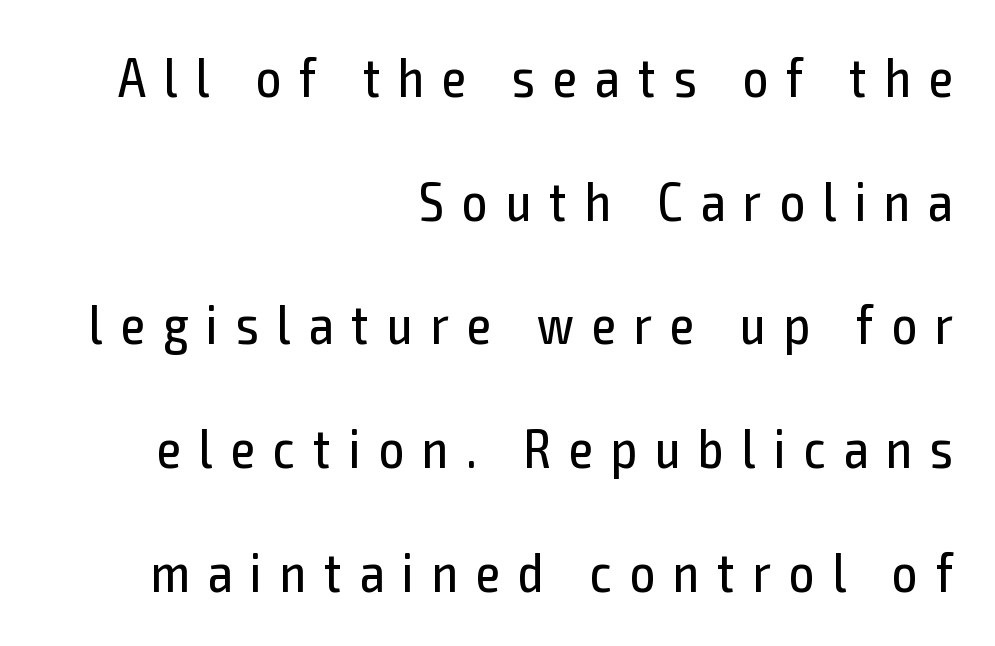
Q: Is the text bold? A: No.
Q: Is the text italic (slanted)? A: No, it is upright.
Q: Is the typeface a serif or a sans-serif typeface? A: Sans-serif.
Q: Is the text underlined? A: No.
Q: How is the paragraph aligned? A: Right-aligned.
Q: Is the spacing between letters normal or unusually wide? A: Unusually wide.
Q: Is the spacing between lines tight, normal or loose? A: Loose.
Q: Width (condensed, normal, or wide)? A: Condensed.
Q: x-height? A: Medium.
Q: Monospaced? A: No.
